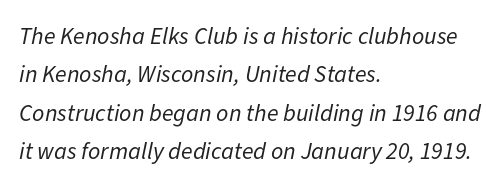
{"italic": "yes", "lean": "right", "slant_degrees": 11, "bold": "no", "underline": "no", "align": "left", "line_spacing": "normal", "line_spacing_ratio": 1.6, "letter_spacing": "normal", "letter_spacing_em": 0.0, "glyph_px": 24}
